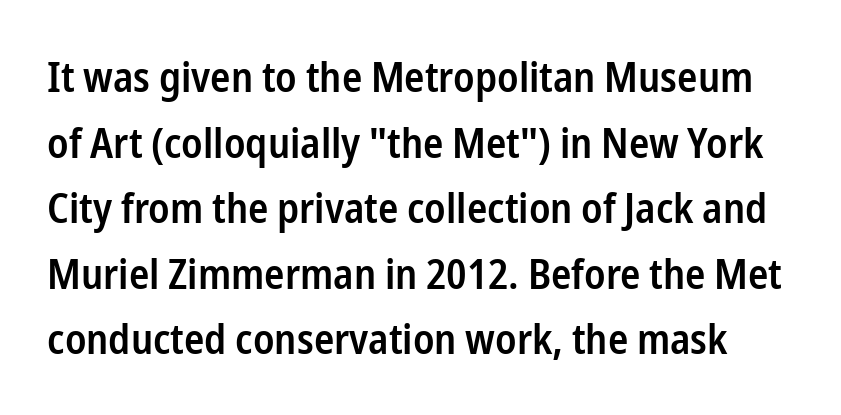
The image shows 42 px semibold, condensed sans-serif type, upright; set normal line spacing (1.56x), normal letter spacing, not underlined; low stroke contrast and a medium x-height.
